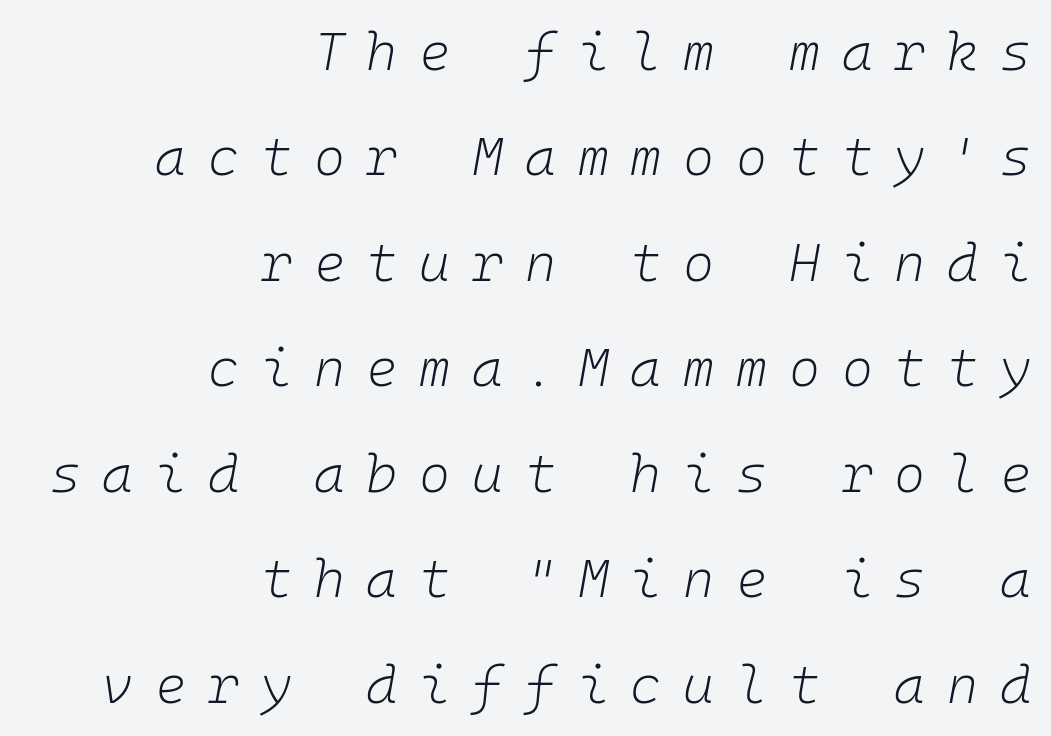
The image shows 53 px light type, italic (leaning right), monospaced; set right-aligned, loose line spacing (1.99x), unusually wide letter spacing (+0.41 em), not underlined; low stroke contrast and a medium x-height.
